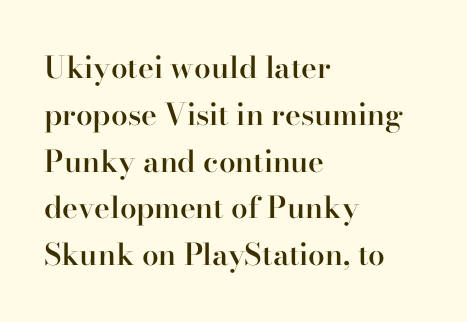
{"serif": "yes", "italic": "no", "bold": "semi", "weight": "semibold", "width": "normal", "stroke_contrast": "high", "x_height": "small", "monospaced": "no", "underline": "no", "align": "left", "line_spacing": "normal", "line_spacing_ratio": 1.56, "letter_spacing": "normal", "letter_spacing_em": 0.0, "glyph_px": 30}
